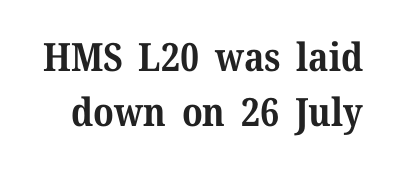
Q: Is the text bold? A: Yes.
Q: Is the text italic (slanted)? A: No, it is upright.
Q: Is the typeface a serif or a sans-serif typeface? A: Serif.
Q: Is the text underlined? A: No.
Q: Is the spacing between letters normal or unusually wide? A: Normal.
Q: Is the spacing between lines tight, normal or loose? A: Normal.
Q: Width (condensed, normal, or wide)? A: Normal.
Q: Stroke contrast? A: Medium.
Q: x-height? A: Medium.
Q: Monospaced? A: No.
